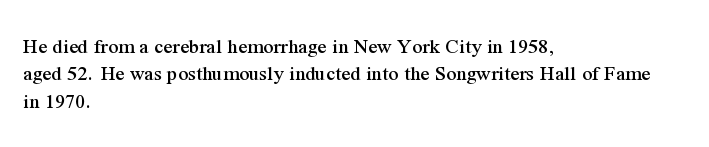
The image shows 22 px text type, upright; set left-aligned, line spacing 1.24x, normal letter spacing, not underlined.
